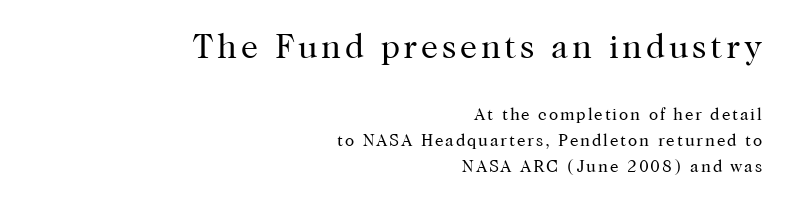
{"serif": "yes", "italic": "no", "bold": "no", "weight": "regular", "width": "normal", "stroke_contrast": "high", "x_height": "medium", "monospaced": "no", "underline": "no", "align": "right", "line_spacing": "normal", "line_spacing_ratio": 1.53, "larger_block": "first", "size_ratio": 2.0, "glyph_px": 34}
